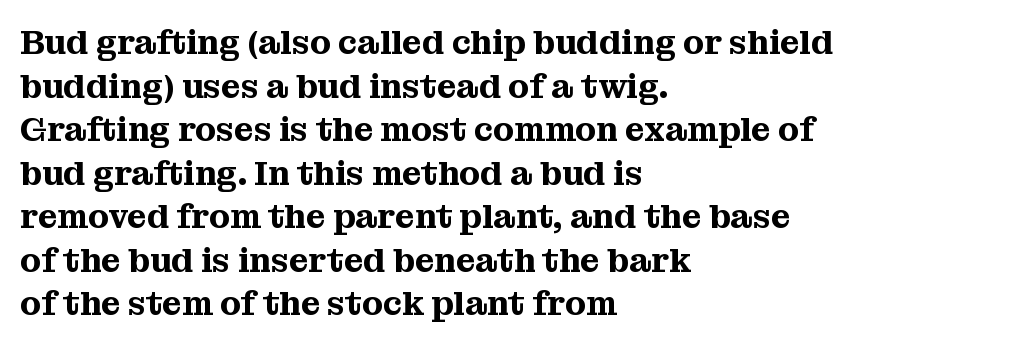
You can tell it's not italic because the verticals are truly vertical. In CSS terms this would be text-align: left. You could call the tracking neutral — neither tight nor loose. Looks like regular typesetting: each glyph gets only the width it needs. The font family rendered here belongs to the serif group.
